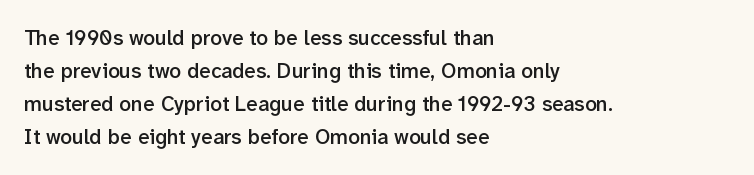
Q: Is the text bold? A: Semi-bold.
Q: Is the text italic (slanted)? A: No, it is upright.
Q: Is the text underlined? A: No.
Q: How is the paragraph aligned? A: Left-aligned.
Q: Is the spacing between letters normal or unusually wide? A: Normal.
Q: Is the spacing between lines tight, normal or loose? A: Normal.
